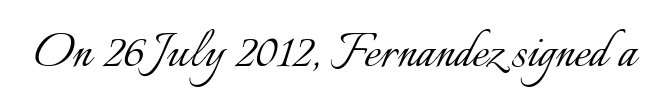
Varying glyph widths throughout — classic text-font behaviour. No letter is thick-stroked: the sample isn't bold. These lines keep a tight, regular rhythm from letter to letter. The foot of each line stays bare and open.
